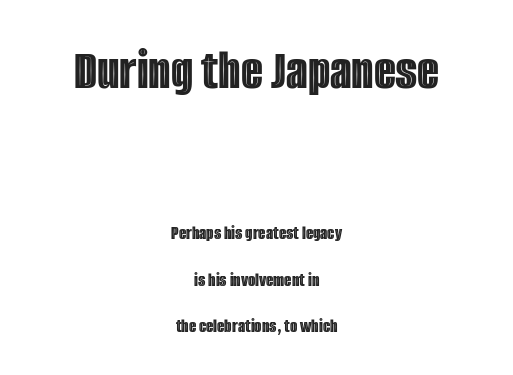
The string is rendered with underlining switched off. Do the characters align in a grid? No, the font is proportional. The passage shown stacks its lines with a broad gap. Observe the ordinary spacing: letters are neighbours, not strangers. You can tell it's not italic because the verticals are truly vertical. The upper block of text is set noticeably larger than the block beneath it.
